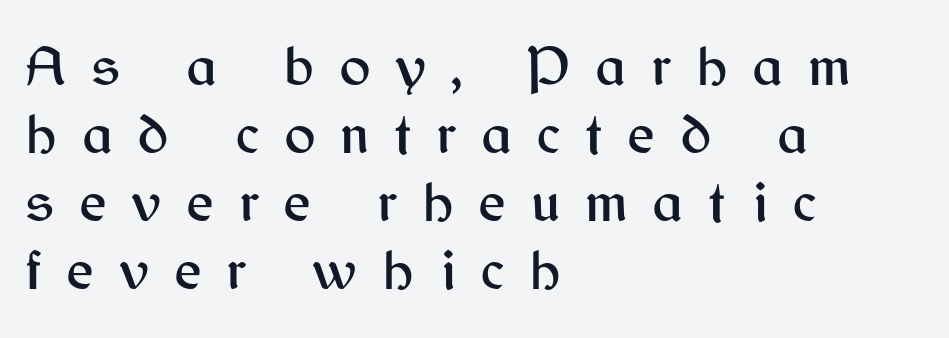
{"serif": "no", "italic": "no", "width": "normal", "stroke_contrast": "medium", "x_height": "medium", "monospaced": "no", "underline": "no", "align": "left", "line_spacing": "tight", "line_spacing_ratio": 1.15, "letter_spacing": "wide", "letter_spacing_em": 0.42, "glyph_px": 59}
